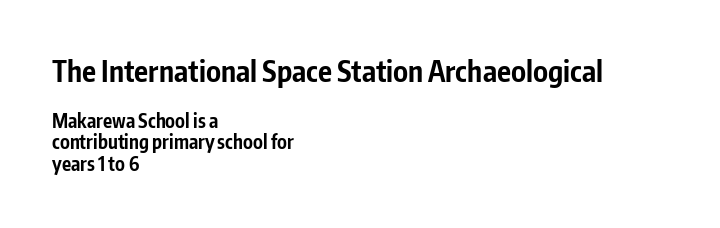
The image shows 29 px bold, condensed sans-serif type, upright; set left-aligned, tight line spacing (1.13x), normal letter spacing, not underlined; the first (top) block is 1.53x larger; low stroke contrast and a medium x-height.
